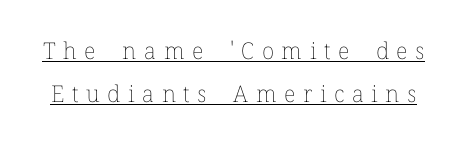
The image shows 23 px text type, upright; set line spacing 1.85x, unusually wide letter spacing (+0.33 em), underlined.
